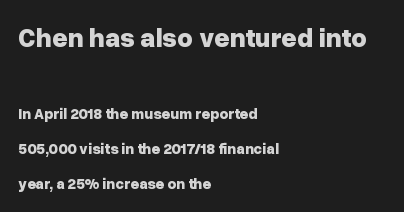
Q: Is the text bold? A: Yes.
Q: Is the text italic (slanted)? A: No, it is upright.
Q: Is the text underlined? A: No.
Q: How is the paragraph aligned? A: Left-aligned.
Q: Is the spacing between letters normal or unusually wide? A: Normal.
Q: Is the spacing between lines tight, normal or loose? A: Loose.
Q: Which block of text is set in a larger size, the first (top) or the second (bottom)? A: The first (top) one.
